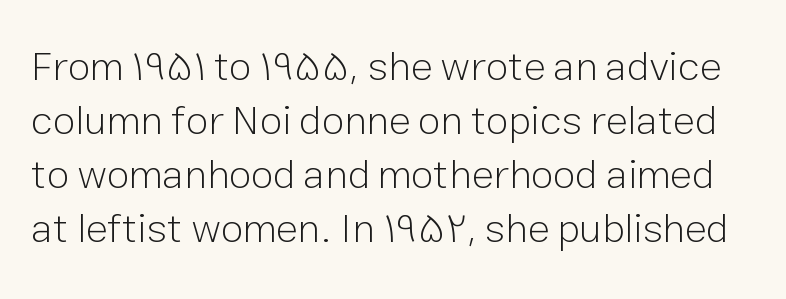
Q: Is the text bold? A: No.
Q: Is the text italic (slanted)? A: No, it is upright.
Q: Is the typeface a serif or a sans-serif typeface? A: Sans-serif.
Q: Is the text underlined? A: No.
Q: Is the spacing between letters normal or unusually wide? A: Normal.
Q: Is the spacing between lines tight, normal or loose? A: Normal.
Q: Width (condensed, normal, or wide)? A: Normal.
Q: Stroke contrast? A: Low.
Q: x-height? A: Medium.
Q: Monospaced? A: No.
